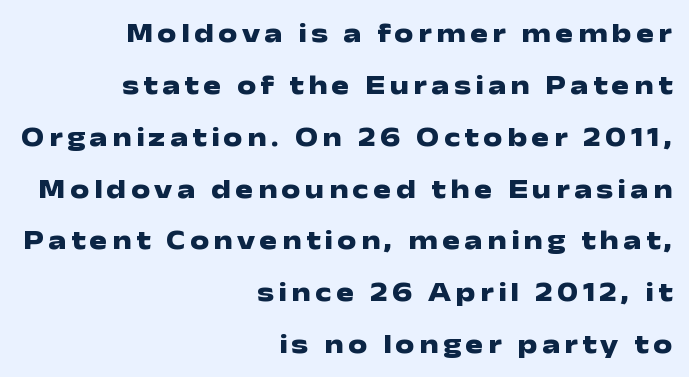
Q: Is the text bold? A: Yes.
Q: Is the text italic (slanted)? A: No, it is upright.
Q: Is the text underlined? A: No.
Q: How is the paragraph aligned? A: Right-aligned.
Q: Is the spacing between lines tight, normal or loose? A: Loose.
